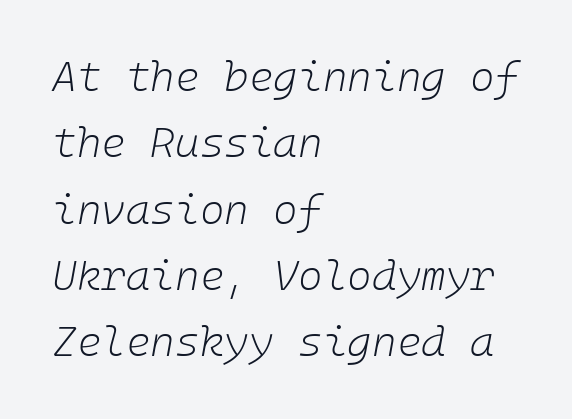
The image shows 42 px light type, italic (leaning right); set left-aligned, normal line spacing (1.58x), normal letter spacing, not underlined; low stroke contrast and a medium x-height.
